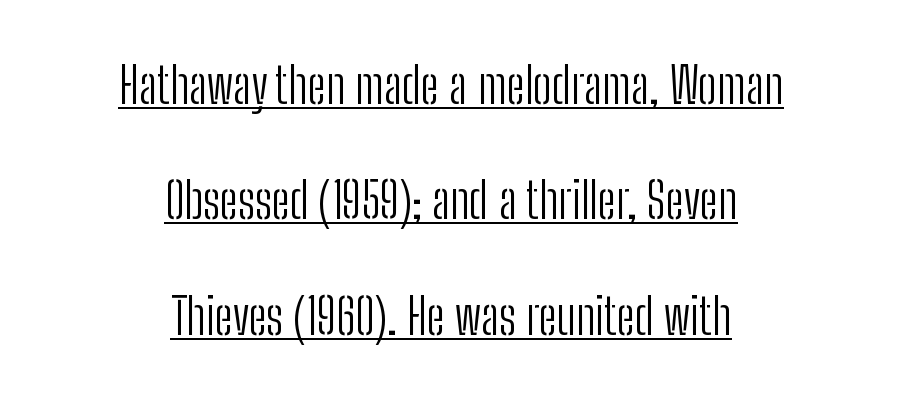
The image shows 50 px light, condensed sans-serif type, upright; set centered, loose line spacing (2.31x), normal letter spacing, underlined; low stroke contrast and a medium x-height.
